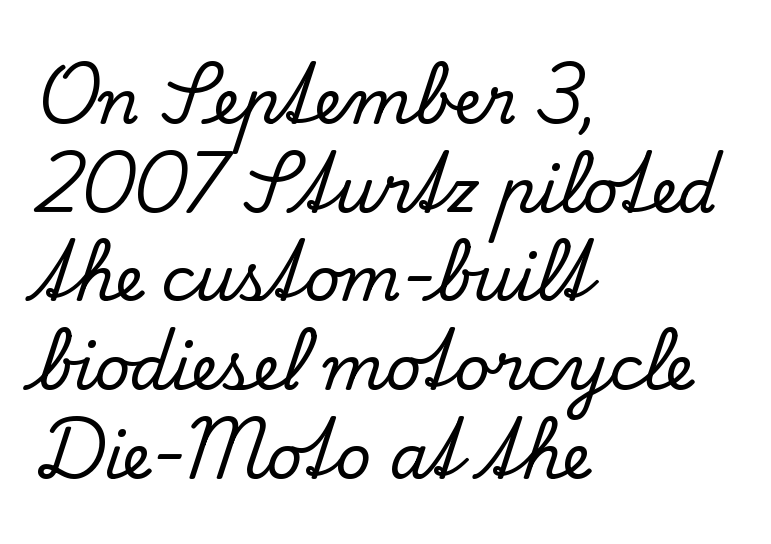
The image shows 62 px serif type; set left-aligned, normal line spacing (1.43x), normal letter spacing, not underlined; low stroke contrast and a small x-height.
